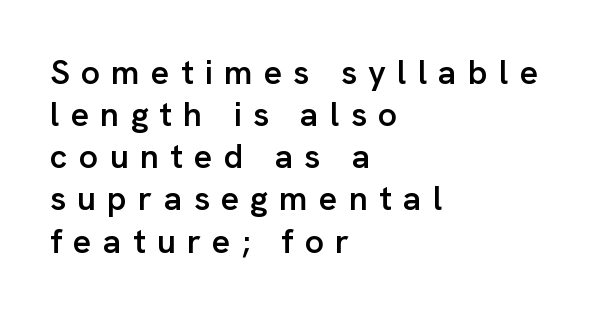
Q: Is the text bold? A: Semi-bold.
Q: Is the text italic (slanted)? A: No, it is upright.
Q: Is the typeface a serif or a sans-serif typeface? A: Sans-serif.
Q: Is the text underlined? A: No.
Q: How is the paragraph aligned? A: Left-aligned.
Q: Is the spacing between letters normal or unusually wide? A: Unusually wide.
Q: Width (condensed, normal, or wide)? A: Normal.
Q: Stroke contrast? A: Low.
Q: x-height? A: Medium.
Q: Monospaced? A: No.
